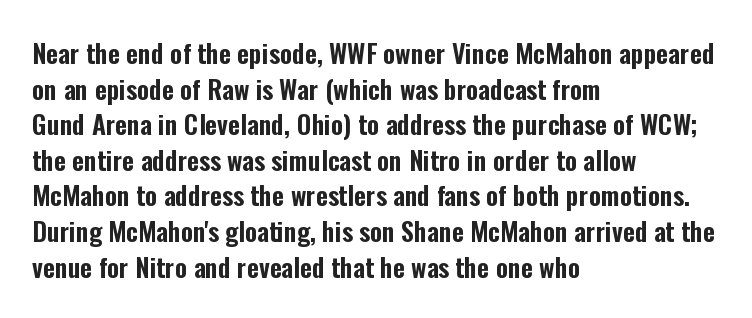
{"italic": "no", "underline": "no", "align": "left", "line_spacing": "normal", "line_spacing_ratio": 1.37, "letter_spacing": "normal", "letter_spacing_em": 0.0, "glyph_px": 26}
